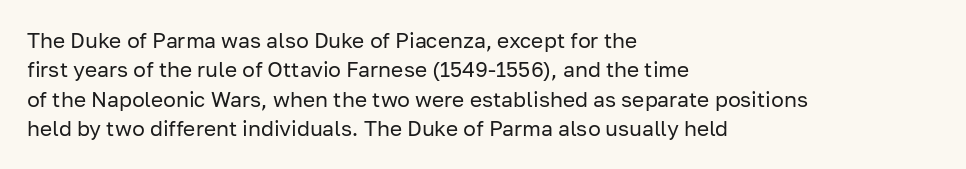
Q: Is the text bold? A: No.
Q: Is the text italic (slanted)? A: No, it is upright.
Q: Is the text underlined? A: No.
Q: How is the paragraph aligned? A: Left-aligned.
Q: Is the spacing between letters normal or unusually wide? A: Normal.
Q: Is the spacing between lines tight, normal or loose? A: Normal.
